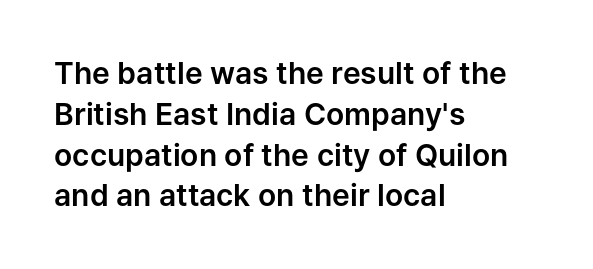
Spacing verdict: proportional, widths tailored to each character. The tracking reads as untouched default to a designer's eye. The vertical gap from one line to the next is medium. Compared with a centered layout, this one pins lines to the left instead. The strip under each line holds only bare page.
